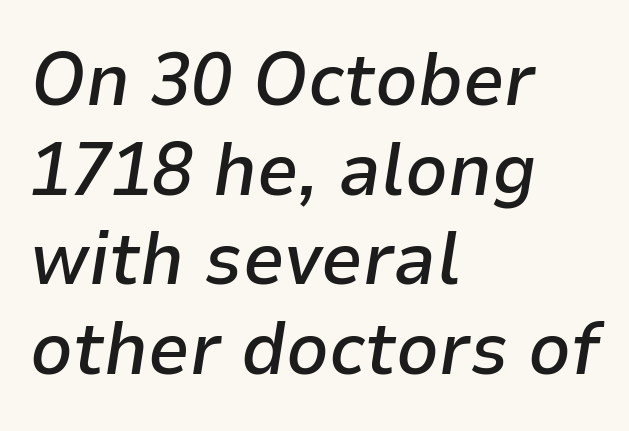
The image shows 74 px semibold type, italic (leaning right); set left-aligned, line spacing 1.21x, normal letter spacing, not underlined; low stroke contrast and a medium x-height.
